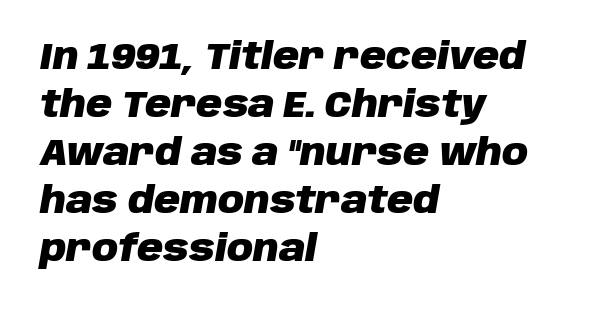
The image shows 36 px heavy type, italic (leaning right); set left-aligned, normal line spacing (1.33x), normal letter spacing, not underlined; low stroke contrast and a large x-height.
